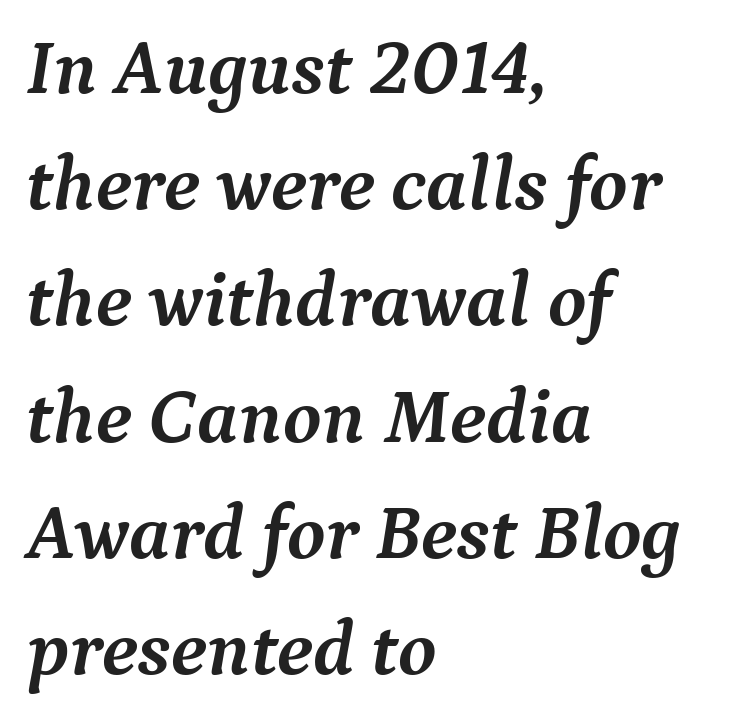
Q: Is the text bold? A: Yes.
Q: Is the text italic (slanted)? A: Yes, it leans right by about 9 degrees.
Q: Is the typeface a serif or a sans-serif typeface? A: Serif.
Q: Is the text underlined? A: No.
Q: How is the paragraph aligned? A: Left-aligned.
Q: Is the spacing between letters normal or unusually wide? A: Normal.
Q: Is the spacing between lines tight, normal or loose? A: Normal.
Q: Width (condensed, normal, or wide)? A: Normal.
Q: Stroke contrast? A: Medium.
Q: x-height? A: Medium.
Q: Monospaced? A: No.
